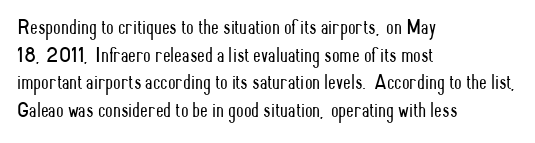
The typeface has the unassuming heft of standard copy or less. Vertical strokes here are truly vertical. A clean baseline with only descenders dipping below it. Default kerning and tracking; the words read as compact shapes.
